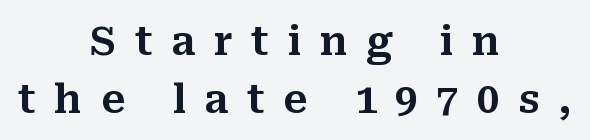
Q: Is the text italic (slanted)? A: No, it is upright.
Q: Is the typeface a serif or a sans-serif typeface? A: Serif.
Q: Is the text underlined? A: No.
Q: How is the paragraph aligned? A: Centered.
Q: Is the spacing between letters normal or unusually wide? A: Unusually wide.
Q: Is the spacing between lines tight, normal or loose? A: Normal.
Q: Width (condensed, normal, or wide)? A: Normal.
Q: Stroke contrast? A: Medium.
Q: x-height? A: Medium.
Q: Monospaced? A: No.
